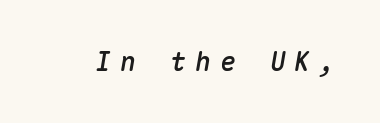
Q: Is the text italic (slanted)? A: Yes, it leans right by about 10 degrees.
Q: Is the text underlined? A: No.
Q: Is the spacing between letters normal or unusually wide? A: Unusually wide.
